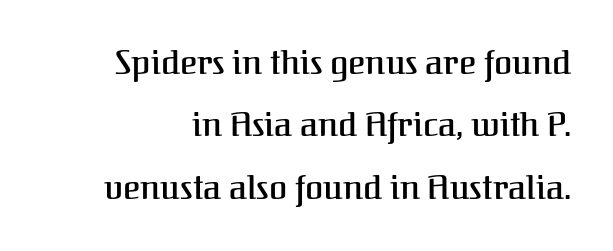
{"serif": "yes", "italic": "no", "width": "normal", "stroke_contrast": "medium", "x_height": "medium", "monospaced": "no", "underline": "no", "line_spacing_ratio": 1.89, "letter_spacing": "normal", "letter_spacing_em": 0.0, "glyph_px": 33}
